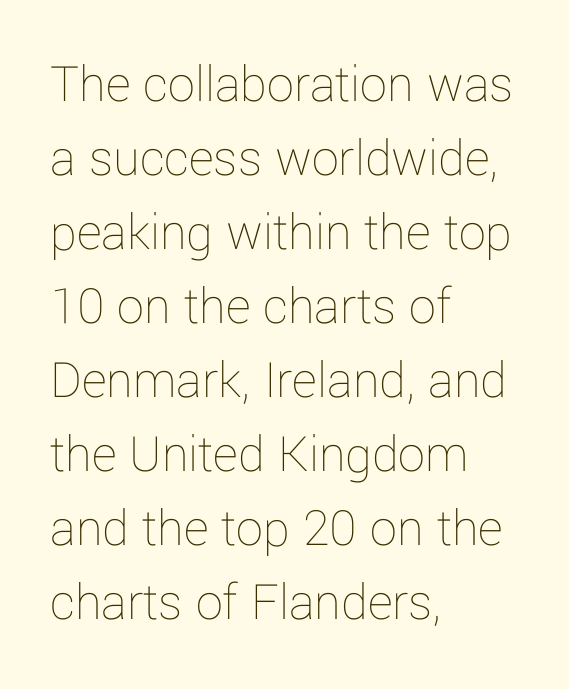
{"italic": "no", "bold": "no", "weight": "thin", "width": "normal", "stroke_contrast": "low", "x_height": "medium", "monospaced": "no", "underline": "no", "align": "left", "line_spacing": "normal", "line_spacing_ratio": 1.37, "letter_spacing": "normal", "letter_spacing_em": 0.0, "glyph_px": 54}
